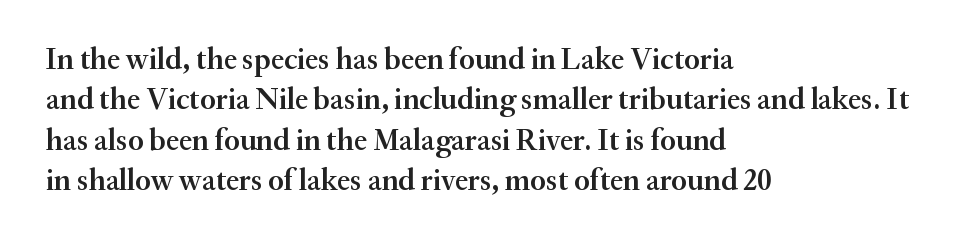
Q: Is the text bold? A: Semi-bold.
Q: Is the text italic (slanted)? A: No, it is upright.
Q: Is the typeface a serif or a sans-serif typeface? A: Serif.
Q: Is the text underlined? A: No.
Q: How is the paragraph aligned? A: Left-aligned.
Q: Is the spacing between letters normal or unusually wide? A: Normal.
Q: Is the spacing between lines tight, normal or loose? A: Normal.
Q: Width (condensed, normal, or wide)? A: Normal.
Q: Stroke contrast? A: Medium.
Q: x-height? A: Small.
Q: Monospaced? A: No.
